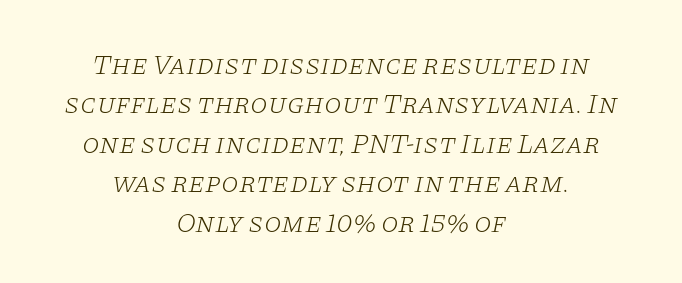
Check where the strokes stop: tiny serifs finish them off. Emphasis-style slanted type is in use. Underline: absent. A student would call this center alignment; a typographer would say set centered. The tracking reads as untouched default to a designer's eye. The letters advance in unequal steps, a hallmark of proportional type.
